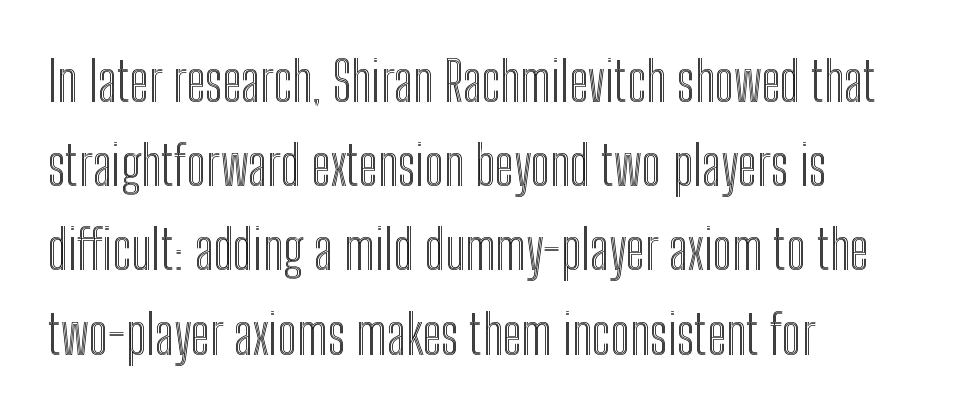
{"italic": "no", "width": "condensed", "x_height": "medium", "monospaced": "no", "underline": "no", "align": "left", "line_spacing": "normal", "line_spacing_ratio": 1.56, "letter_spacing": "normal", "letter_spacing_em": 0.0, "glyph_px": 54}
